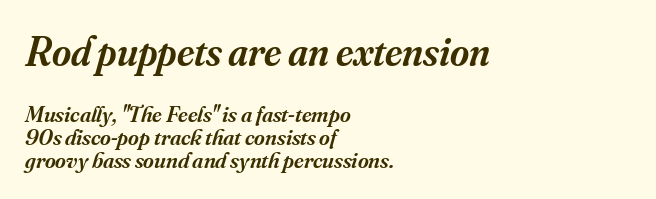
Characters are canted at an angle relative to the baseline's perpendicular. A fair bit of extra ink — the face is semibold, not bold. The paragraph has a hard left edge and a soft right edge. Think of a printed novel: that variable character pitch is what you see here. Typographically, this falls in the serif category.
